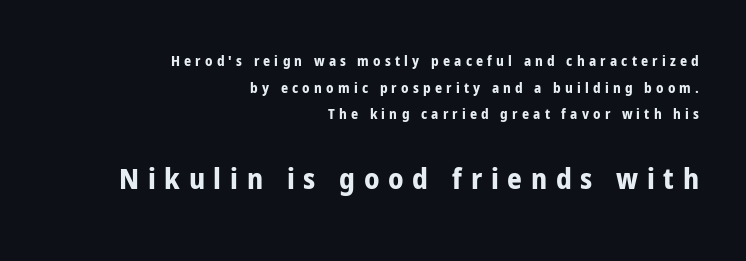
Rule under the text: the space is simply empty. The rendering inserts visible extra space after every character. Each line ends at the same right margin while the left side varies. A student would notice the bottom passage is typeset larger than what precedes it. As a designer I'd log this as weight 700, bold.
